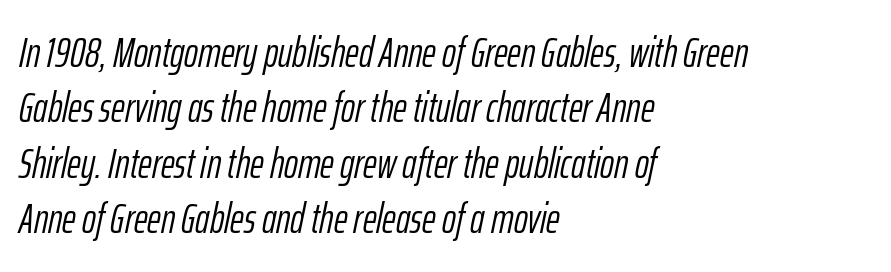
Posture: slanted. Weight class: somewhere from thin through regular. Note the varied advance widths — an 'i' is clearly narrower than an 'm'. Nobody touched the tracking dial on this one.
